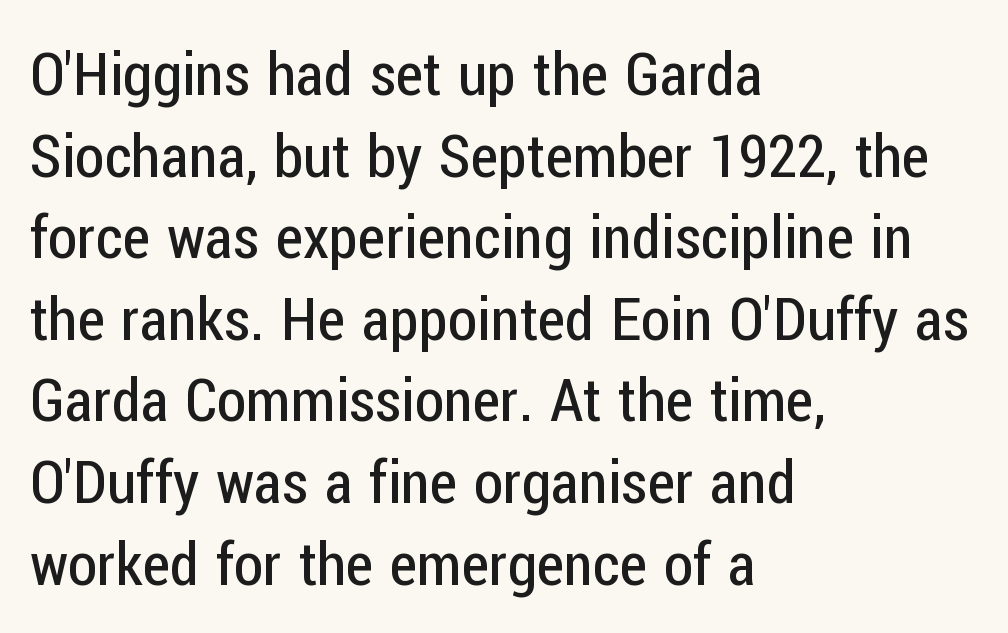
{"serif": "no", "italic": "no", "bold": "no", "weight": "regular", "width": "condensed", "stroke_contrast": "low", "x_height": "medium", "monospaced": "no", "underline": "no", "align": "left", "line_spacing": "normal", "line_spacing_ratio": 1.36, "letter_spacing": "normal", "letter_spacing_em": 0.0, "glyph_px": 60}
